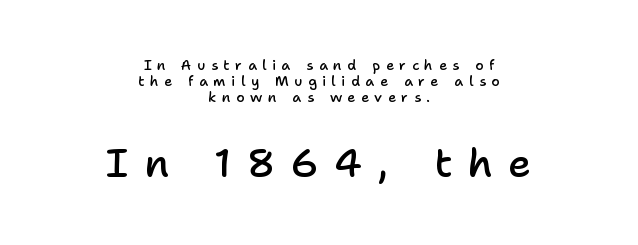
Q: Is the text bold? A: Semi-bold.
Q: Is the text italic (slanted)? A: No, it is upright.
Q: Is the typeface a serif or a sans-serif typeface? A: Sans-serif.
Q: Is the text underlined? A: No.
Q: How is the paragraph aligned? A: Centered.
Q: Is the spacing between letters normal or unusually wide? A: Unusually wide.
Q: Which block of text is set in a larger size, the first (top) or the second (bottom)? A: The second (bottom) one.
Q: Width (condensed, normal, or wide)? A: Normal.
Q: Stroke contrast? A: Low.
Q: x-height? A: Medium.
Q: Monospaced? A: No.
